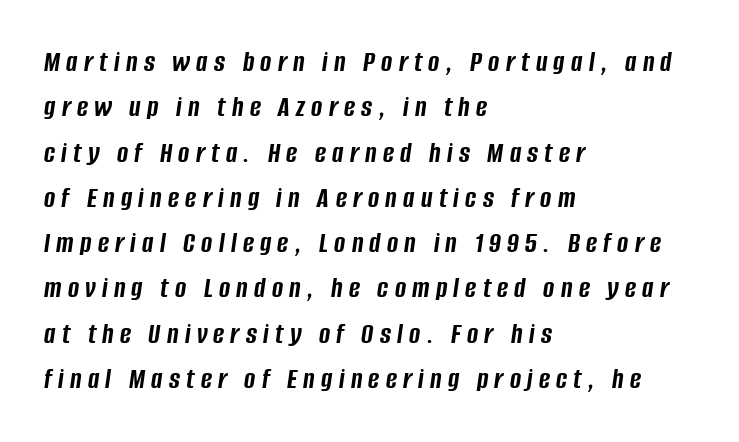
The horizontal fit of the characters is loose and conspicuously gappy. Looks like regular typesetting: each glyph gets only the width it needs. As a designer I'd log this as weight 700, bold. Teacher's note: observe the even left margin — that is flush-left alignment. Notice how the stems are inclined rather than vertical — that's the hallmark of italics.
